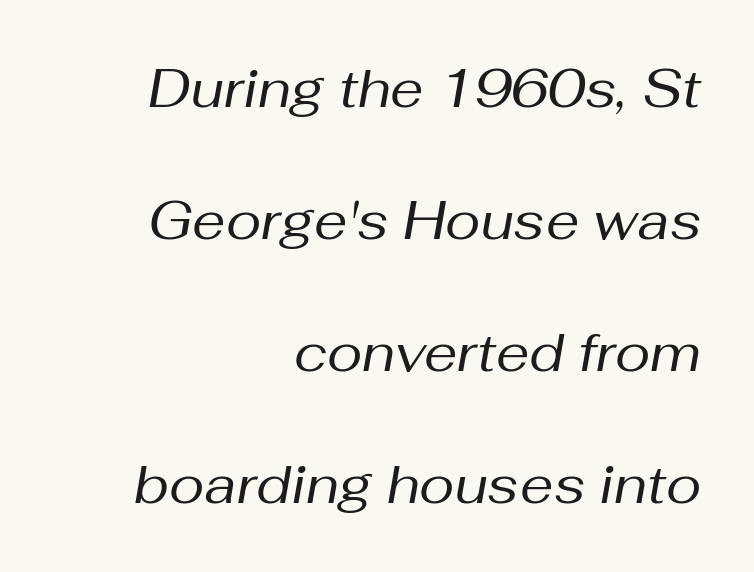
The area under the type is left untouched. The characters are drawn with everyday or finer stroke widths. You can tell it's italic because the verticals aren't actually vertical. Tracking value appears to be zero — textbook default spacing. You could fit nearly another row in the gap between these rows.
